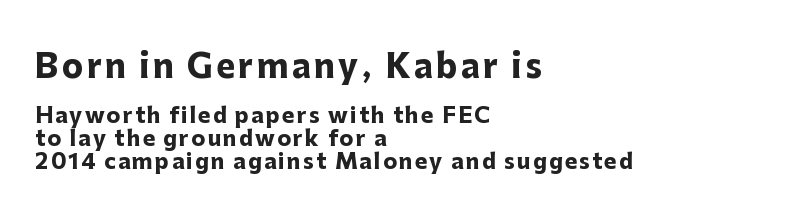
{"serif": "no", "italic": "no", "bold": "yes", "weight": "heavy", "width": "normal", "stroke_contrast": "low", "x_height": "medium", "monospaced": "no", "underline": "no", "align": "left", "line_spacing": "tight", "line_spacing_ratio": 1.08, "larger_block": "first", "size_ratio": 1.52, "glyph_px": 32}
